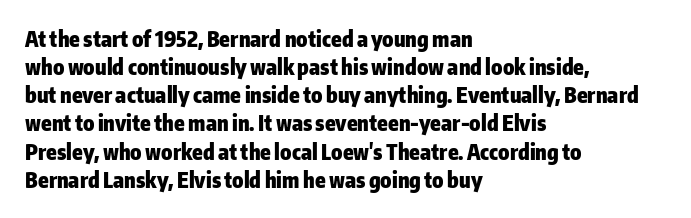
Q: Is the text bold? A: Yes.
Q: Is the text italic (slanted)? A: No, it is upright.
Q: Is the text underlined? A: No.
Q: How is the paragraph aligned? A: Left-aligned.
Q: Is the spacing between letters normal or unusually wide? A: Normal.
Q: Is the spacing between lines tight, normal or loose? A: Normal.
